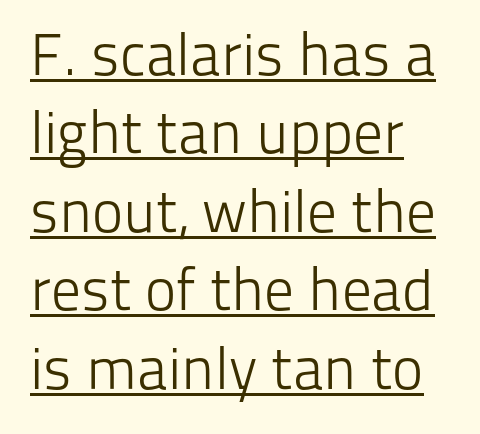
Q: Is the text bold? A: No.
Q: Is the text italic (slanted)? A: No, it is upright.
Q: Is the typeface a serif or a sans-serif typeface? A: Sans-serif.
Q: Is the text underlined? A: Yes.
Q: How is the paragraph aligned? A: Left-aligned.
Q: Is the spacing between letters normal or unusually wide? A: Normal.
Q: Is the spacing between lines tight, normal or loose? A: Normal.
Q: Width (condensed, normal, or wide)? A: Normal.
Q: Stroke contrast? A: Low.
Q: x-height? A: Medium.
Q: Monospaced? A: No.
